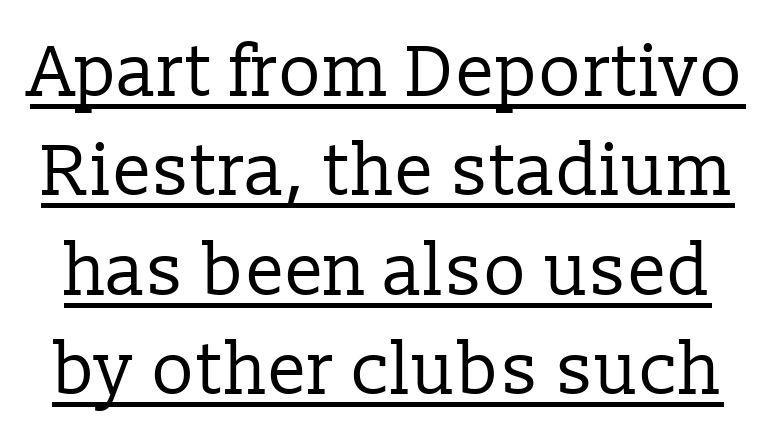
The letters stand straight up with perfectly vertical stems. The line texture is even and compact thanks to regular tracking. The passage shown is typed in a proportional face where columns would drift. Classification — serif. Like a heading marked for emphasis, these lines bear an underscore. The typesetting does not lean heavy: it is not bold.
